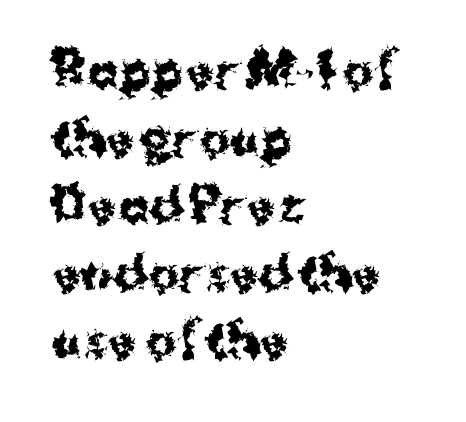
The specimen omits any rule beneath the text block's lines. Italic: no, the glyphs are upright roman. The rows are spaced the way most documents space them. The glyphs in this specimen are sans serif.
